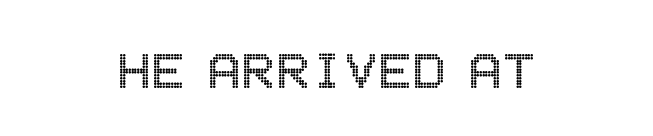
The image shows 63 px condensed type, upright; set normal letter spacing, not underlined; a large x-height.
